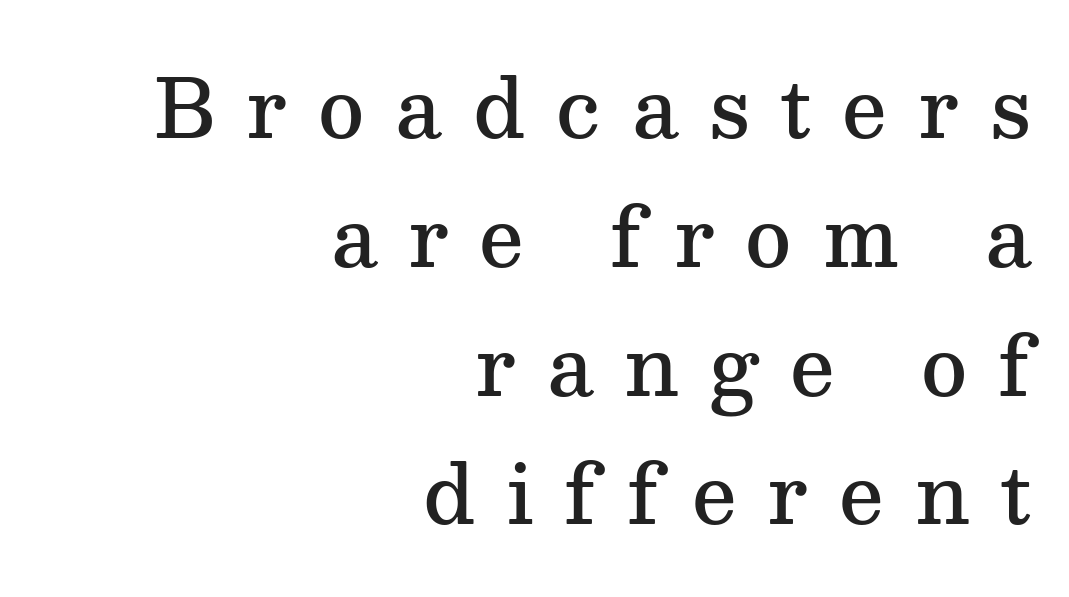
A somewhat darkened texture: the type is semibold rather than bold. Each word looks stretched out because of the extra space between its letters. Here the designer chose a conventional face with non-uniform glyph widths. The area under the type is left untouched. In CSS terms this would be text-align: right. Upright lettering throughout.
